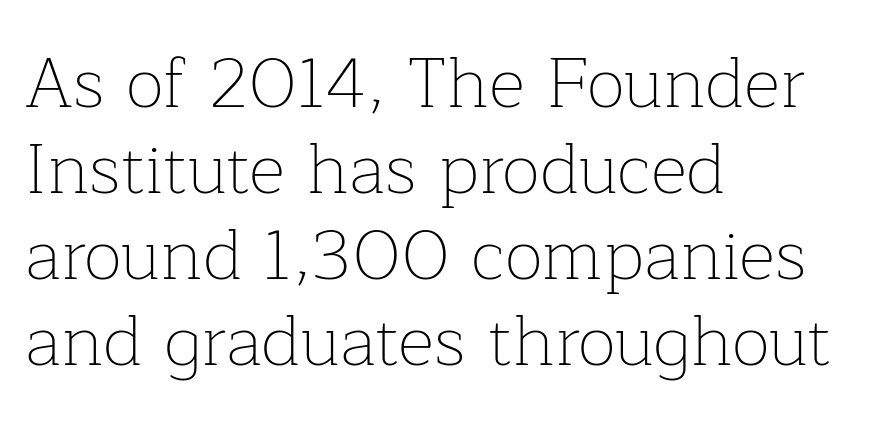
Q: Is the text bold? A: No.
Q: Is the text italic (slanted)? A: No, it is upright.
Q: Is the typeface a serif or a sans-serif typeface? A: Serif.
Q: Is the text underlined? A: No.
Q: How is the paragraph aligned? A: Left-aligned.
Q: Is the spacing between letters normal or unusually wide? A: Normal.
Q: Width (condensed, normal, or wide)? A: Normal.
Q: Stroke contrast? A: Low.
Q: x-height? A: Medium.
Q: Monospaced? A: No.
